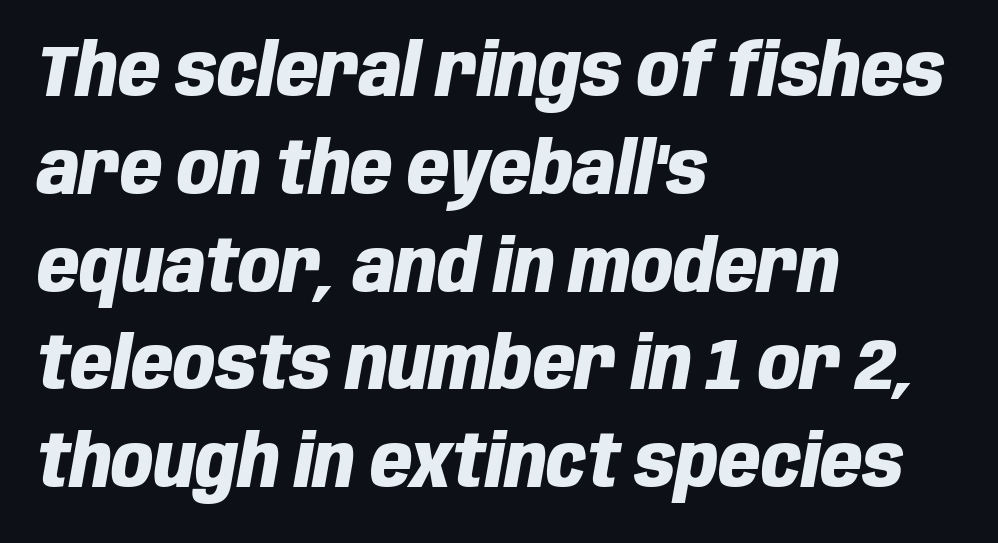
Q: Is the text bold? A: Yes.
Q: Is the text italic (slanted)? A: Yes, it leans right by about 10 degrees.
Q: Is the text underlined? A: No.
Q: How is the paragraph aligned? A: Left-aligned.
Q: Is the spacing between letters normal or unusually wide? A: Normal.
Q: Is the spacing between lines tight, normal or loose? A: Normal.
Q: Width (condensed, normal, or wide)? A: Condensed.
Q: Stroke contrast? A: Low.
Q: x-height? A: Large.
Q: Monospaced? A: No.
